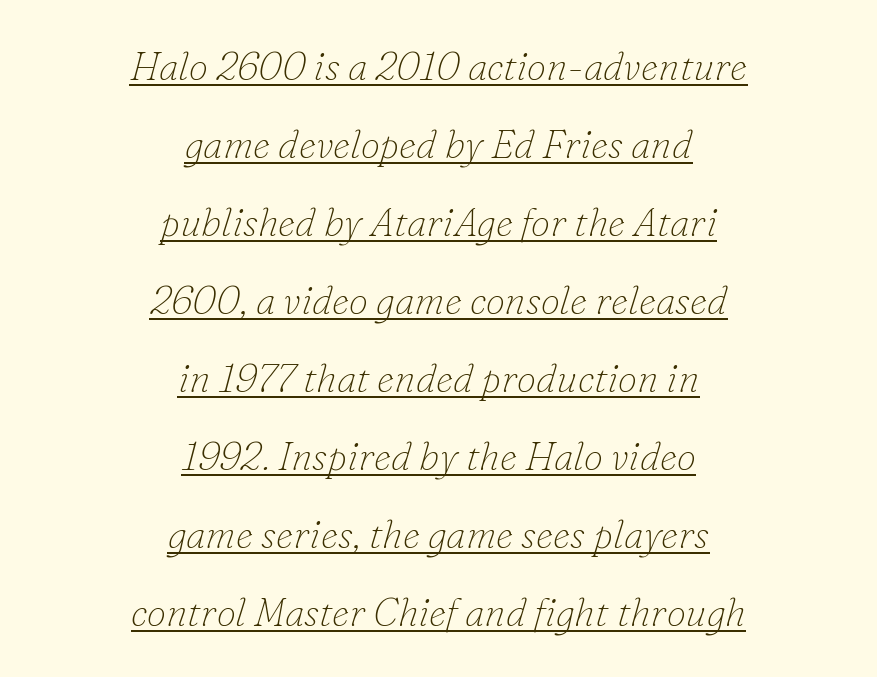
The image shows 39 px thin serif type, italic (leaning right); set centered, loose line spacing (2.0x), normal letter spacing, underlined; low stroke contrast and a small x-height.
